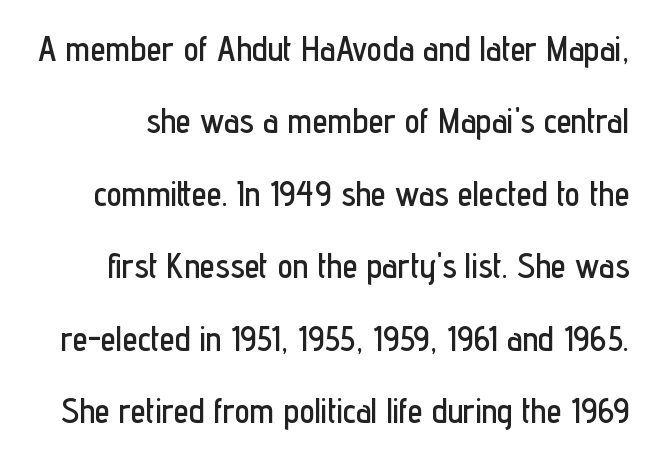
Q: Is the text italic (slanted)? A: No, it is upright.
Q: Is the typeface a serif or a sans-serif typeface? A: Sans-serif.
Q: Is the text underlined? A: No.
Q: Is the spacing between letters normal or unusually wide? A: Normal.
Q: Is the spacing between lines tight, normal or loose? A: Loose.
Q: Width (condensed, normal, or wide)? A: Condensed.
Q: Stroke contrast? A: Low.
Q: x-height? A: Medium.
Q: Monospaced? A: No.
